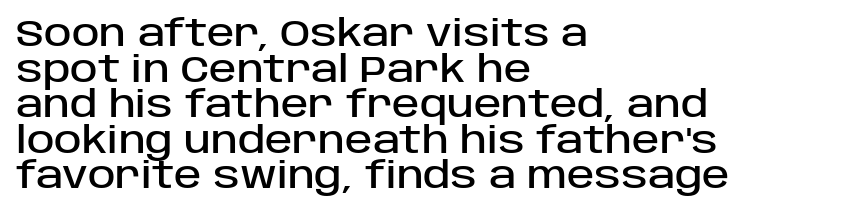
The image shows 37 px sans-serif type, upright; set left-aligned, tight line spacing (0.96x), normal letter spacing, not underlined; low stroke contrast and a large x-height.
